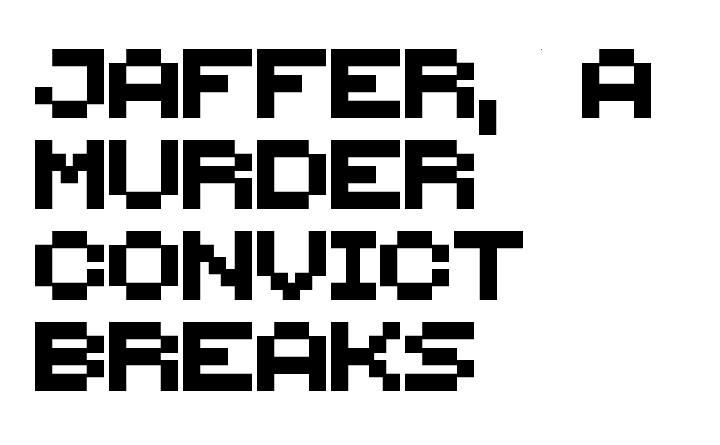
Q: Is the typeface a serif or a sans-serif typeface? A: Sans-serif.
Q: Is the text underlined? A: No.
Q: How is the paragraph aligned? A: Left-aligned.
Q: Is the spacing between letters normal or unusually wide? A: Normal.
Q: Is the spacing between lines tight, normal or loose? A: Normal.
Q: Width (condensed, normal, or wide)? A: Normal.
Q: Stroke contrast? A: Medium.
Q: x-height? A: Large.
Q: Monospaced? A: No.
